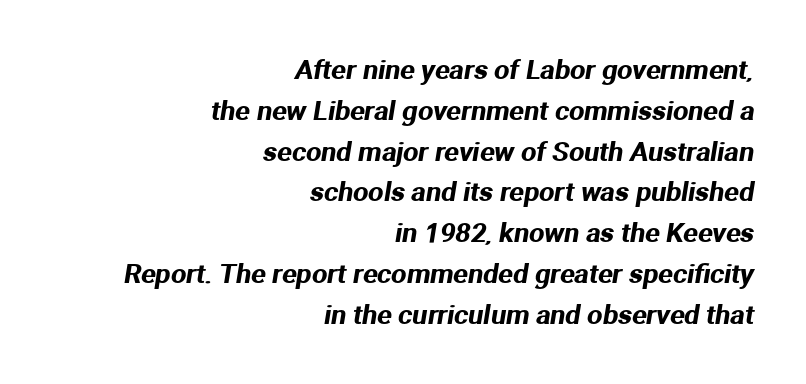
{"underline": "no", "align": "right", "line_spacing": "normal", "line_spacing_ratio": 1.51, "letter_spacing": "normal", "letter_spacing_em": 0.0, "glyph_px": 27}
